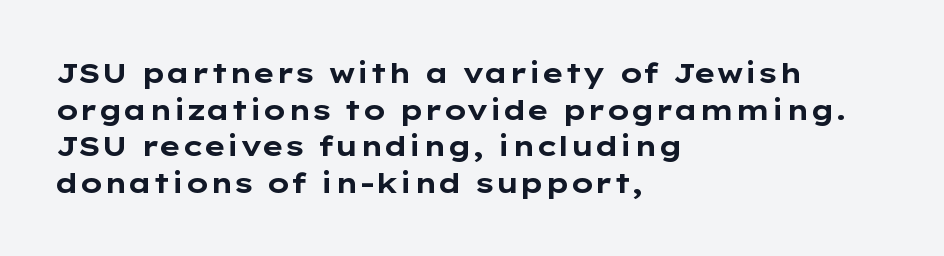
The specimen reads as upright at a glance. Descender tails drop into unmarked territory. This rendering employs a face without finishing strokes, i.e., a sans-serif. Spacing between characters is what you'd get straight out of the box. Bold? Absolutely — the strokes are thick and heavy.
